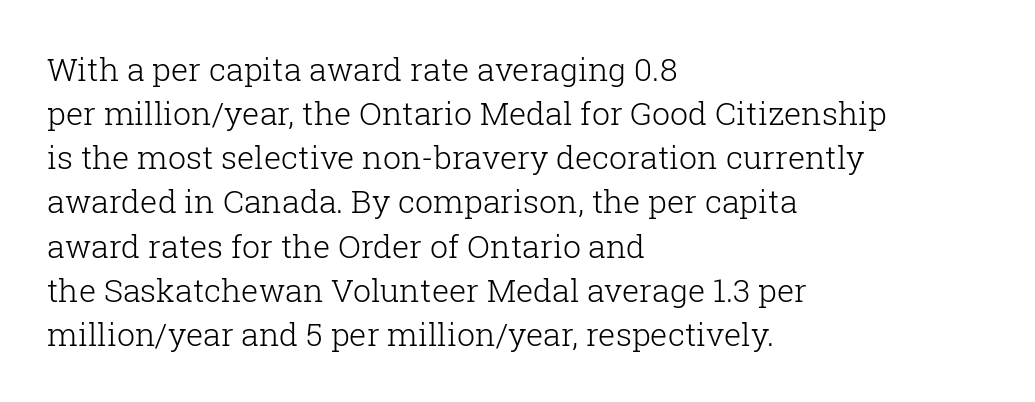
The image shows 32 px light serif type, upright; set left-aligned, normal line spacing (1.38x), normal letter spacing, not underlined; low stroke contrast and a medium x-height.
